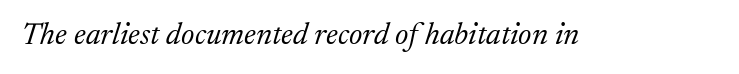
Q: Is the text bold? A: No.
Q: Is the text italic (slanted)? A: Yes, it leans right by about 17 degrees.
Q: Is the typeface a serif or a sans-serif typeface? A: Serif.
Q: Is the text underlined? A: No.
Q: Is the spacing between letters normal or unusually wide? A: Normal.
Q: Width (condensed, normal, or wide)? A: Normal.
Q: Stroke contrast? A: Medium.
Q: x-height? A: Medium.
Q: Monospaced? A: No.
